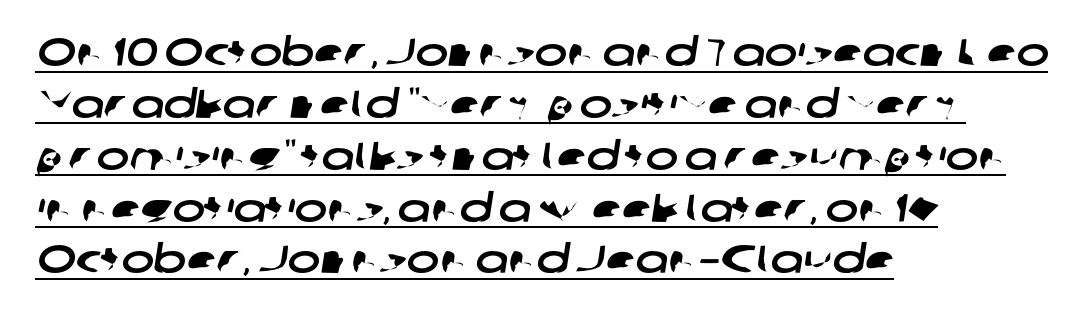
{"serif": "no", "width": "wide", "stroke_contrast": "low", "x_height": "medium", "monospaced": "no", "underline": "yes", "align": "left", "line_spacing": "normal", "line_spacing_ratio": 1.33, "letter_spacing": "normal", "letter_spacing_em": 0.0, "glyph_px": 39}
